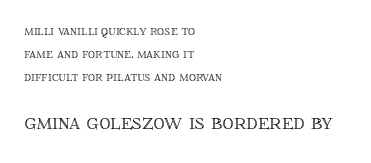
Q: Is the text italic (slanted)? A: No, it is upright.
Q: Is the text underlined? A: No.
Q: How is the paragraph aligned? A: Left-aligned.
Q: Is the spacing between letters normal or unusually wide? A: Normal.
Q: Is the spacing between lines tight, normal or loose? A: Normal.
Q: Which block of text is set in a larger size, the first (top) or the second (bottom)? A: The second (bottom) one.
